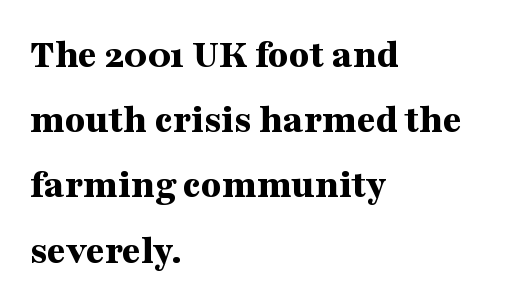
Inter-character spacing is left at the font's built-in metrics. The type sits square on the baseline with zero lean. The paragraph has a hard left edge and a soft right edge. The words here are not underlined.
